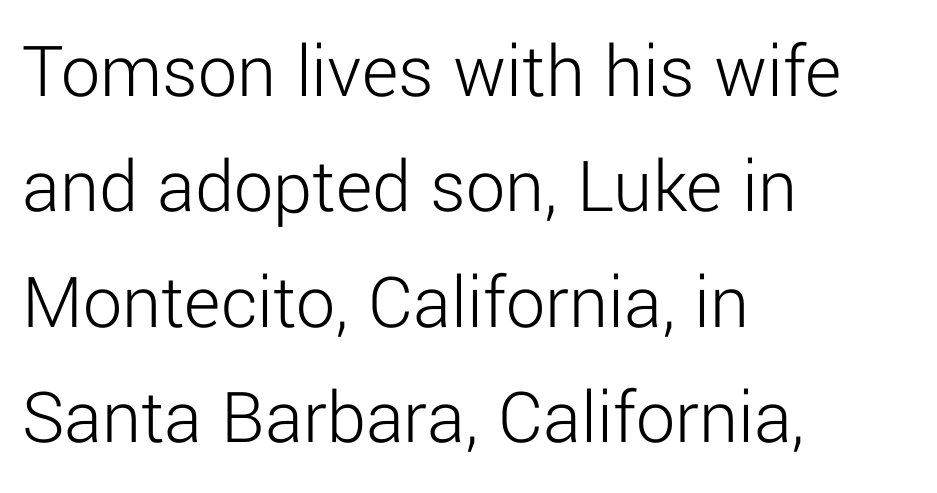
The image shows 78 px light sans-serif type, upright; set left-aligned, normal line spacing (1.48x), normal letter spacing, not underlined; low stroke contrast and a medium x-height.
